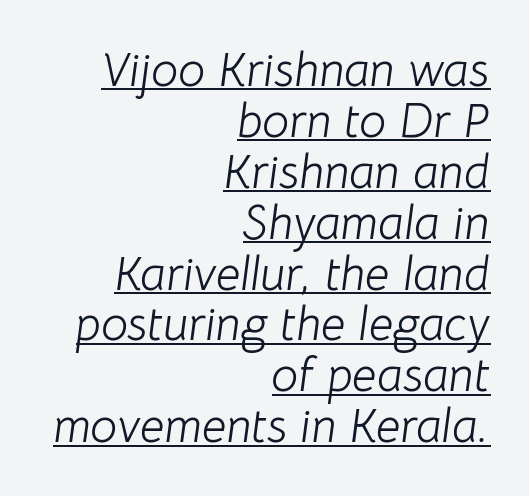
If you drew a ruler down the right edge, every line would touch it. Looks like regular typesetting: each glyph gets only the width it needs. The rendering uses the underline text-decoration. These lines huddle together more closely than default settings would place them. The face looks like a standard text weight, possibly lighter. Default kerning and tracking; the words read as compact shapes.
